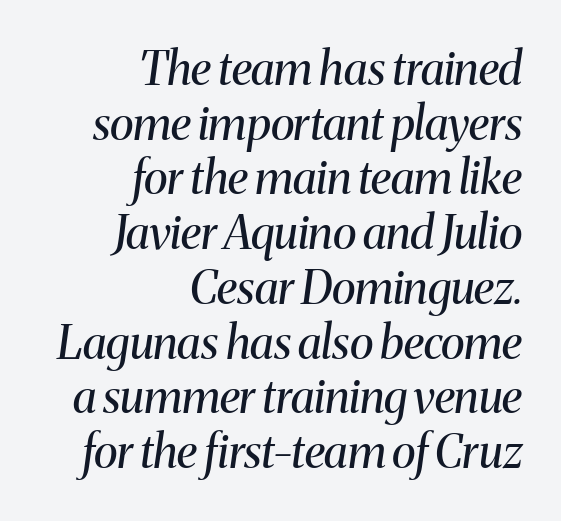
The image shows 46 px regular-weight serif type, italic (leaning right); set right-aligned, line spacing 1.19x, normal letter spacing, not underlined; medium stroke contrast and a medium x-height.
